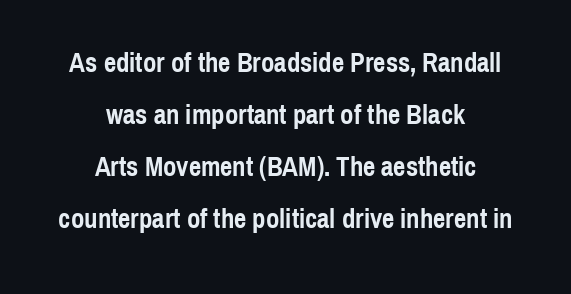
Q: Is the text bold? A: Yes.
Q: Is the text italic (slanted)? A: No, it is upright.
Q: Is the text underlined? A: No.
Q: How is the paragraph aligned? A: Centered.
Q: Is the spacing between letters normal or unusually wide? A: Normal.
Q: Is the spacing between lines tight, normal or loose? A: Loose.
